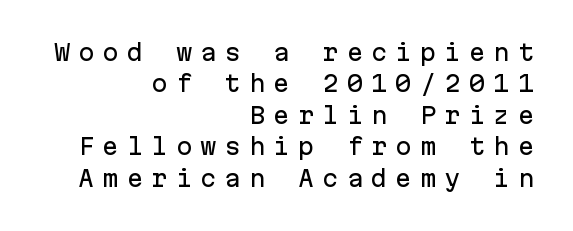
The image shows 22 px text type, upright; set right-aligned, normal line spacing (1.43x), unusually wide letter spacing (+0.36 em), not underlined.
